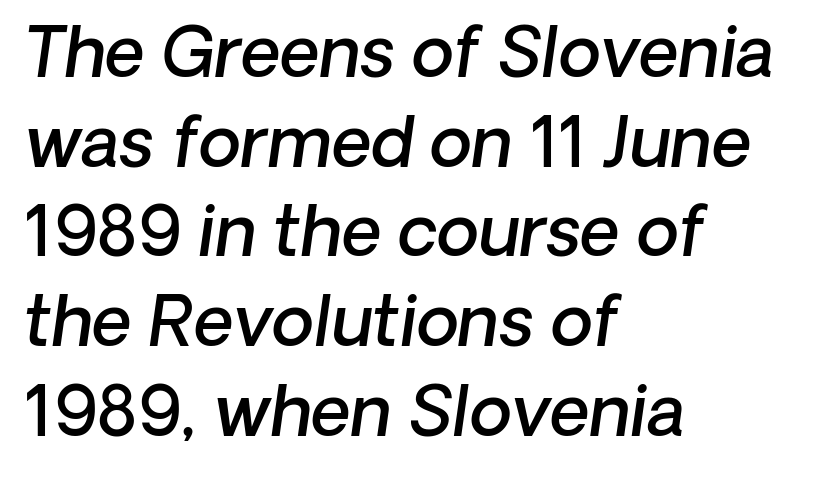
{"serif": "no", "bold": "semi", "weight": "semibold", "width": "normal", "stroke_contrast": "low", "x_height": "medium", "monospaced": "no", "underline": "no", "align": "left", "line_spacing": "normal", "line_spacing_ratio": 1.3, "letter_spacing": "normal", "letter_spacing_em": 0.0, "glyph_px": 69}
